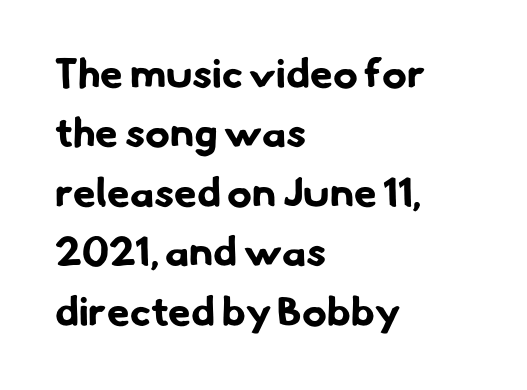
The image shows 41 px bold sans-serif type; set left-aligned, normal line spacing (1.45x), normal letter spacing, not underlined; low stroke contrast and a small x-height.
